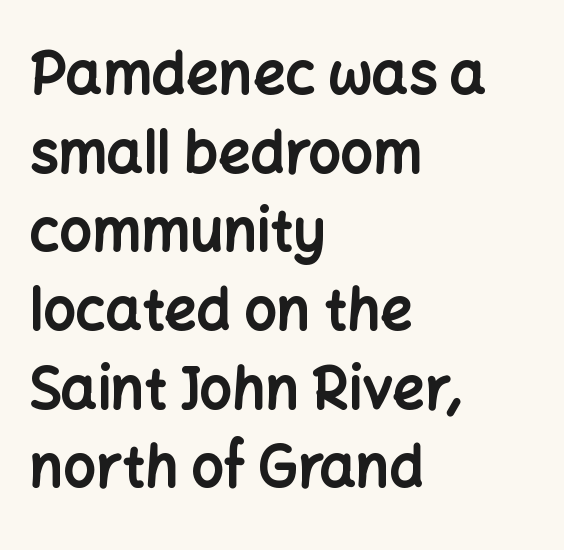
{"serif": "no", "italic": "no", "bold": "yes", "weight": "bold", "width": "normal", "stroke_contrast": "low", "x_height": "medium", "monospaced": "no", "underline": "no", "align": "left", "line_spacing": "normal", "line_spacing_ratio": 1.38, "letter_spacing": "normal", "letter_spacing_em": 0.0, "glyph_px": 57}
